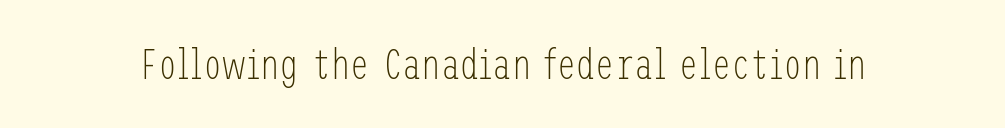
Q: Is the text bold? A: No.
Q: Is the text italic (slanted)? A: No, it is upright.
Q: Is the typeface a serif or a sans-serif typeface? A: Sans-serif.
Q: Is the text underlined? A: No.
Q: Is the spacing between letters normal or unusually wide? A: Normal.
Q: Width (condensed, normal, or wide)? A: Condensed.
Q: Stroke contrast? A: Low.
Q: x-height? A: Medium.
